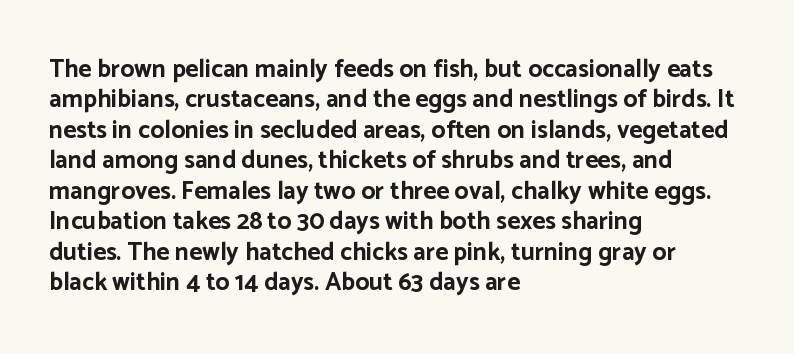
The image shows 25 px bold type, upright; set left-aligned, line spacing 1.22x, normal letter spacing, not underlined.
